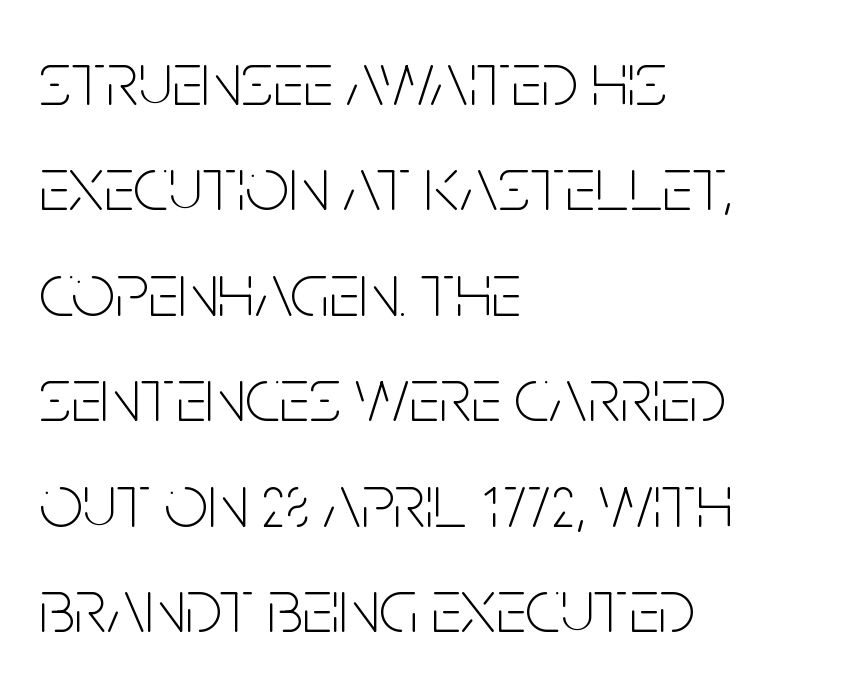
The gaps between neighbouring characters are ordinary and unremarkable. You could not count columns in this text — the font is proportionally spaced. The glyphs are unaccompanied by any horizontal stroke below them. Observe the absence of serifs on each vertical stroke in this sample. Baseline-to-baseline distance is the conventional proportion of letter height.
